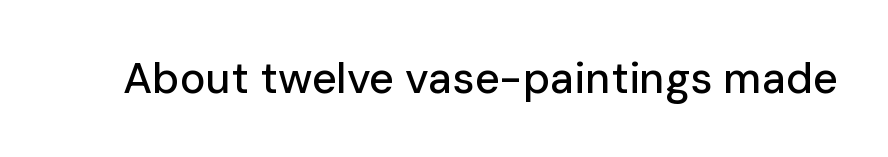
The image shows 43 px sans-serif type, upright; set normal letter spacing, not underlined; low stroke contrast and a medium x-height.
